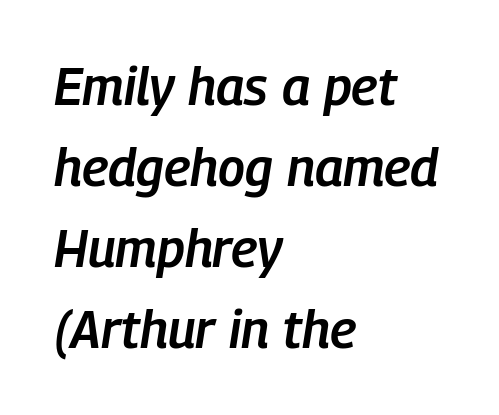
Q: Is the text bold? A: Semi-bold.
Q: Is the text italic (slanted)? A: Yes, it leans right by about 9 degrees.
Q: Is the text underlined? A: No.
Q: How is the paragraph aligned? A: Left-aligned.
Q: Is the spacing between letters normal or unusually wide? A: Normal.
Q: Is the spacing between lines tight, normal or loose? A: Normal.
Q: Width (condensed, normal, or wide)? A: Condensed.
Q: Stroke contrast? A: Low.
Q: x-height? A: Medium.
Q: Monospaced? A: No.
